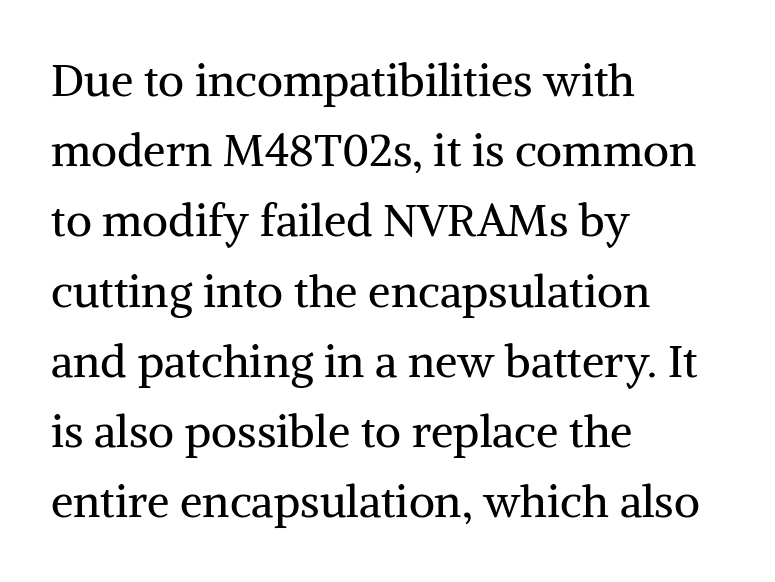
Q: Is the text bold? A: No.
Q: Is the text italic (slanted)? A: No, it is upright.
Q: Is the typeface a serif or a sans-serif typeface? A: Serif.
Q: Is the text underlined? A: No.
Q: How is the paragraph aligned? A: Left-aligned.
Q: Is the spacing between letters normal or unusually wide? A: Normal.
Q: Is the spacing between lines tight, normal or loose? A: Normal.
Q: Width (condensed, normal, or wide)? A: Normal.
Q: Stroke contrast? A: Medium.
Q: x-height? A: Medium.
Q: Monospaced? A: No.
